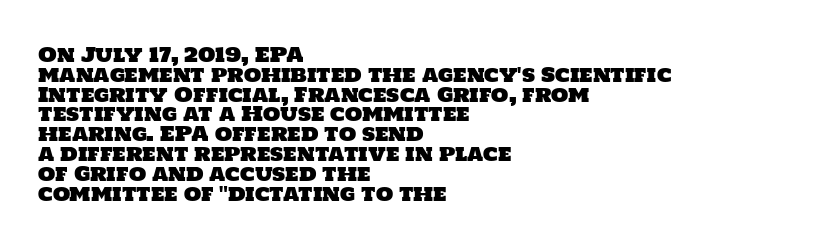
Q: Is the text underlined? A: No.
Q: How is the paragraph aligned? A: Left-aligned.
Q: Is the spacing between letters normal or unusually wide? A: Normal.
Q: Is the spacing between lines tight, normal or loose? A: Tight.
